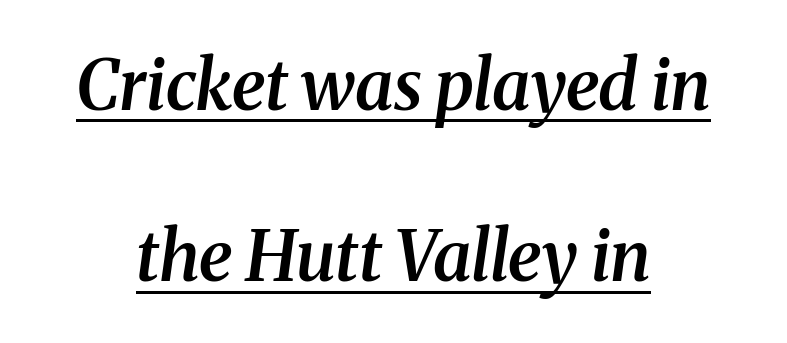
Q: Is the text bold? A: Semi-bold.
Q: Is the text italic (slanted)? A: Yes, it leans right by about 8 degrees.
Q: Is the typeface a serif or a sans-serif typeface? A: Serif.
Q: Is the text underlined? A: Yes.
Q: How is the paragraph aligned? A: Centered.
Q: Is the spacing between letters normal or unusually wide? A: Normal.
Q: Is the spacing between lines tight, normal or loose? A: Loose.
Q: Width (condensed, normal, or wide)? A: Normal.
Q: Stroke contrast? A: Medium.
Q: x-height? A: Medium.
Q: Monospaced? A: No.
